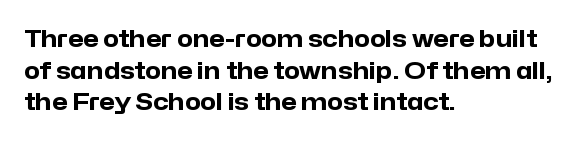
Q: Is the text bold? A: Yes.
Q: Is the text italic (slanted)? A: No, it is upright.
Q: Is the text underlined? A: No.
Q: How is the paragraph aligned? A: Left-aligned.
Q: Is the spacing between letters normal or unusually wide? A: Normal.
Q: Is the spacing between lines tight, normal or loose? A: Normal.
